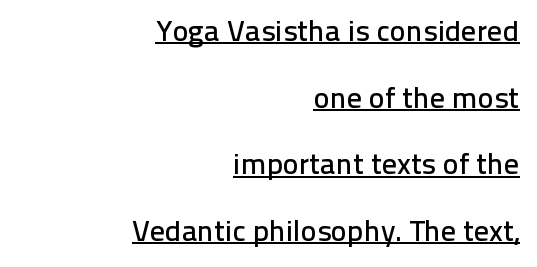
{"serif": "no", "italic": "no", "width": "normal", "stroke_contrast": "low", "x_height": "medium", "monospaced": "no", "underline": "yes", "align": "right", "line_spacing": "loose", "line_spacing_ratio": 2.22, "letter_spacing": "normal", "letter_spacing_em": 0.0, "glyph_px": 30}
